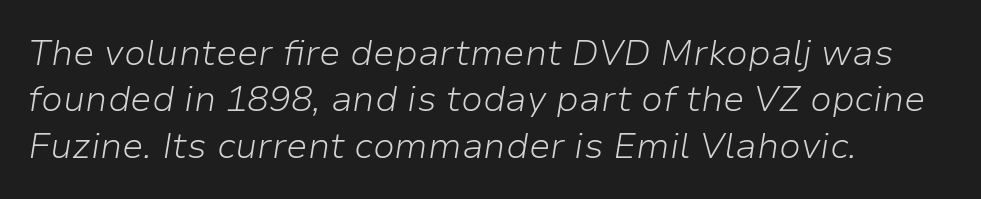
Q: Is the text bold? A: No.
Q: Is the text italic (slanted)? A: Yes, it leans right by about 9 degrees.
Q: Is the text underlined? A: No.
Q: How is the paragraph aligned? A: Left-aligned.
Q: Is the spacing between letters normal or unusually wide? A: Normal.
Q: Is the spacing between lines tight, normal or loose? A: Normal.
Q: Width (condensed, normal, or wide)? A: Normal.
Q: Stroke contrast? A: Low.
Q: x-height? A: Medium.
Q: Monospaced? A: No.
